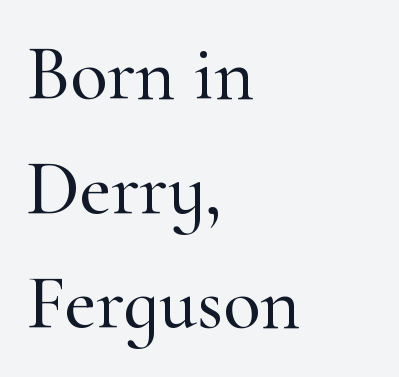
{"serif": "yes", "italic": "no", "width": "normal", "stroke_contrast": "high", "x_height": "small", "monospaced": "no", "underline": "no", "align": "left", "line_spacing": "normal", "line_spacing_ratio": 1.49, "letter_spacing": "normal", "letter_spacing_em": 0.0, "glyph_px": 77}
